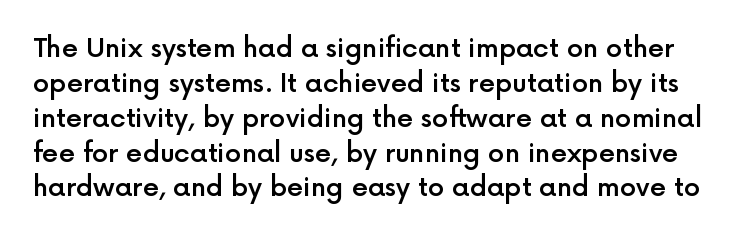
The image shows 26 px text type, upright; set normal line spacing (1.34x), normal letter spacing, not underlined.
